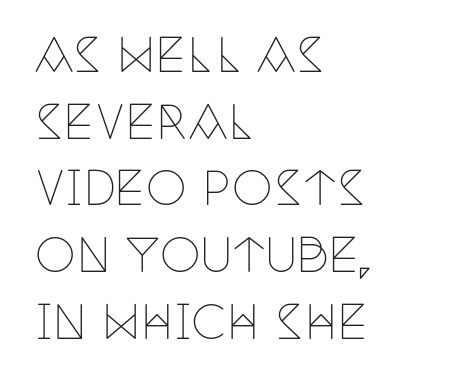
The image shows 46 px thin, condensed serif type, upright; set left-aligned, normal line spacing (1.45x), normal letter spacing, not underlined; low stroke contrast and a large x-height.
